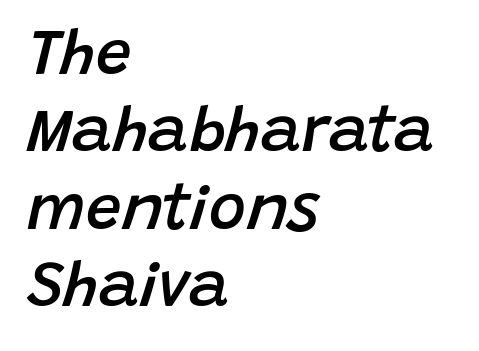
Q: Is the text bold? A: Semi-bold.
Q: Is the text italic (slanted)? A: Yes, it leans right by about 15 degrees.
Q: Is the text underlined? A: No.
Q: How is the paragraph aligned? A: Left-aligned.
Q: Is the spacing between letters normal or unusually wide? A: Normal.
Q: Width (condensed, normal, or wide)? A: Normal.
Q: Stroke contrast? A: Low.
Q: x-height? A: Large.
Q: Monospaced? A: No.
